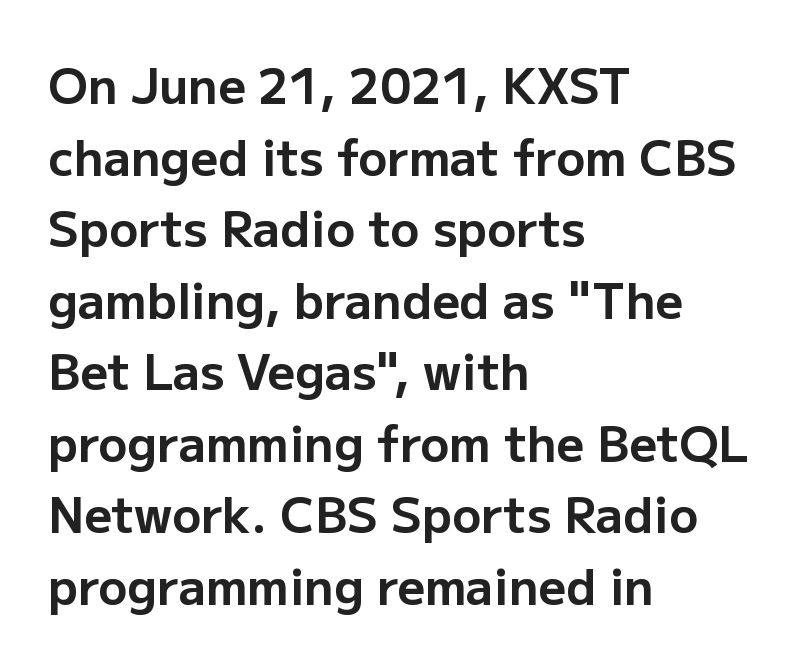
The image shows 48 px bold sans-serif type, upright; set left-aligned, normal line spacing (1.49x), normal letter spacing, not underlined; low stroke contrast and a medium x-height.
